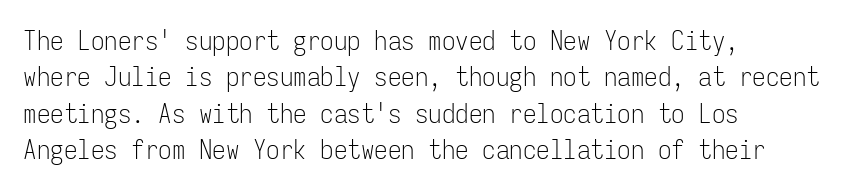
Upright lettering throughout. Reading down the column, the eye jumps a familiar distance to each next line. The typesetting does not lean heavy: it is not bold. Horizontal alignment here is leftward, the default for most running prose. The space directly below the letters is spotless. Glyph-to-glyph distance matches everyday printed text.
